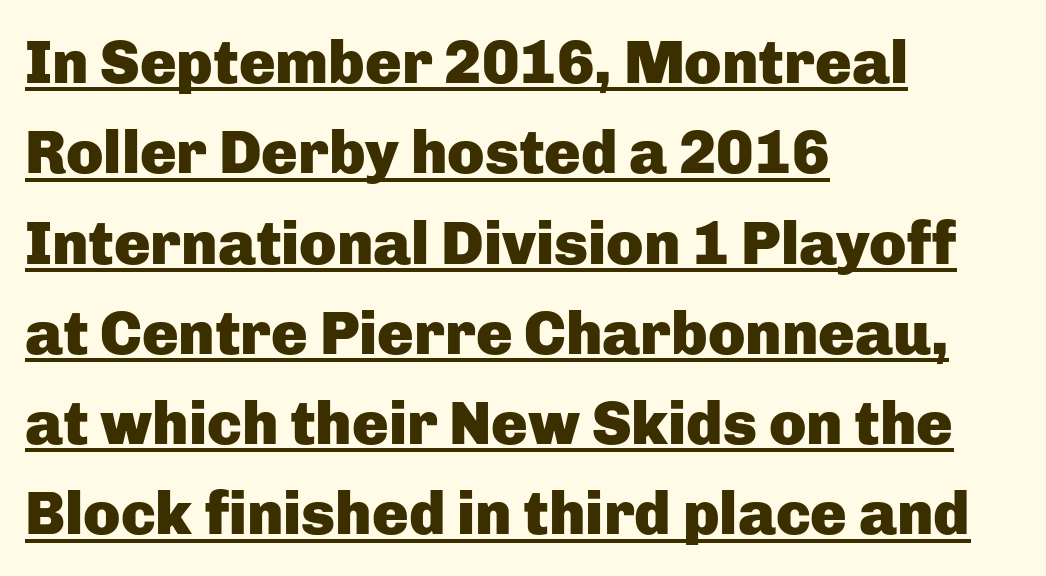
This is roman type, the default non-slanted kind. Caption: multi-line text, flush left, ragged right. A typesetter would call this leading conventional body-copy spacing. Nothing sits at the stroke ends, so this counts as sans-serif. Default kerning and tracking; the words read as compact shapes.
